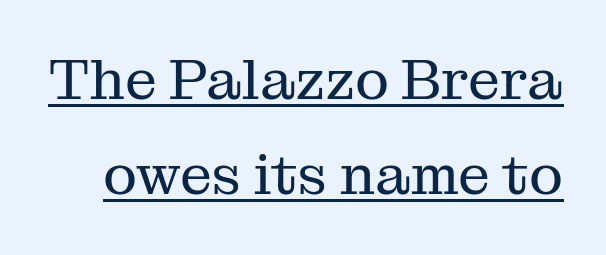
Q: Is the text bold? A: No.
Q: Is the text italic (slanted)? A: No, it is upright.
Q: Is the typeface a serif or a sans-serif typeface? A: Serif.
Q: Is the text underlined? A: Yes.
Q: Is the spacing between letters normal or unusually wide? A: Normal.
Q: Is the spacing between lines tight, normal or loose? A: Normal.
Q: Width (condensed, normal, or wide)? A: Normal.
Q: Stroke contrast? A: Medium.
Q: x-height? A: Medium.
Q: Monospaced? A: No.
